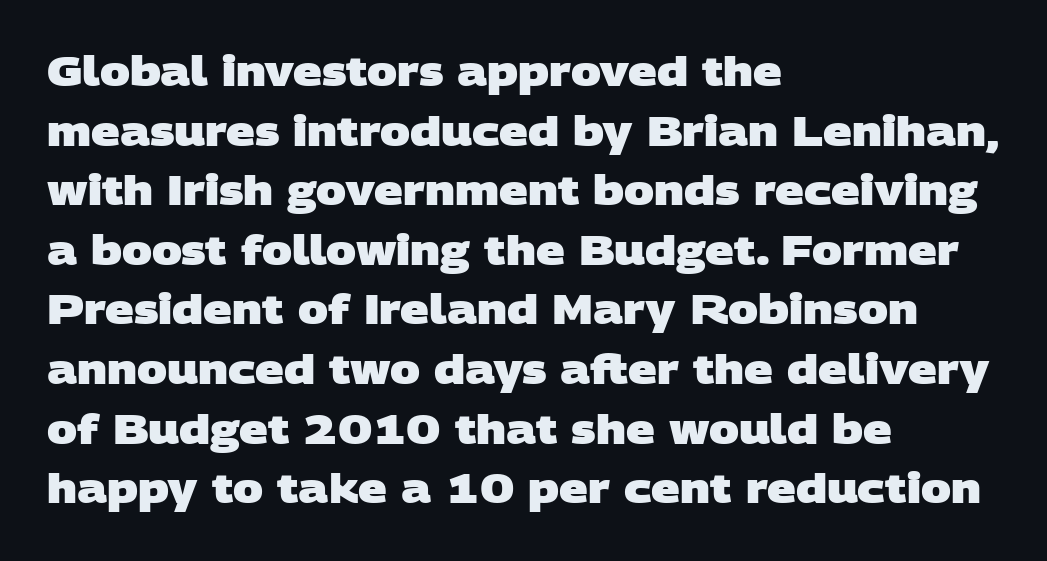
Q: Is the text bold? A: Yes.
Q: Is the typeface a serif or a sans-serif typeface? A: Sans-serif.
Q: Is the text underlined? A: No.
Q: How is the paragraph aligned? A: Left-aligned.
Q: Is the spacing between letters normal or unusually wide? A: Normal.
Q: Is the spacing between lines tight, normal or loose? A: Normal.
Q: Width (condensed, normal, or wide)? A: Wide.
Q: Stroke contrast? A: Low.
Q: x-height? A: Large.
Q: Monospaced? A: No.
